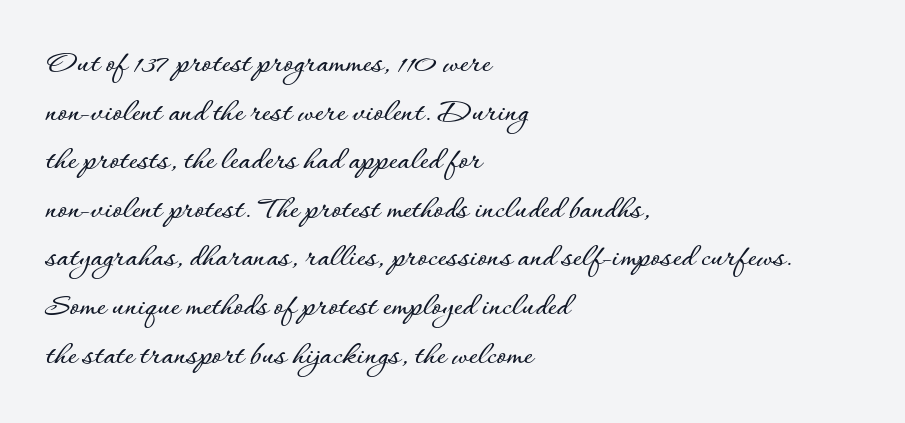
Leading: standard. The horizontal fit of the characters is conventional and even. The typesetter chose a ragged-right arrangement here. Each letter keeps its own natural width here, so spacing adapts to shape. The space beneath each line is pristine and unruled.
